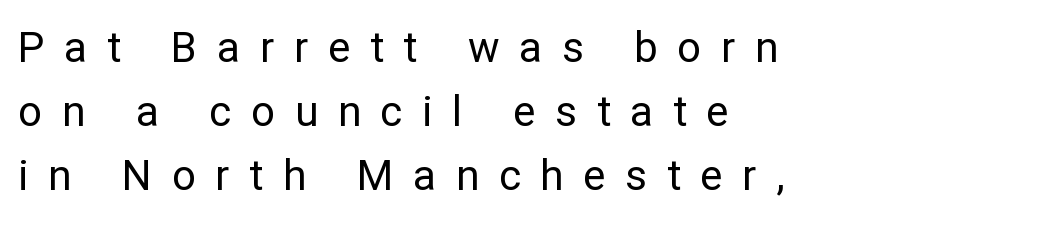
The image shows 42 px regular-weight sans-serif type, upright; set left-aligned, normal line spacing (1.52x), unusually wide letter spacing (+0.47 em), not underlined; low stroke contrast and a medium x-height.
